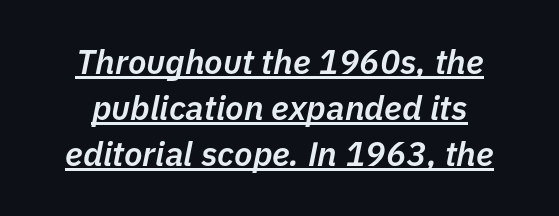
Q: Is the text bold? A: Semi-bold.
Q: Is the text italic (slanted)? A: Yes, it leans right by about 11 degrees.
Q: Is the text underlined? A: Yes.
Q: How is the paragraph aligned? A: Centered.
Q: Is the spacing between letters normal or unusually wide? A: Normal.
Q: Is the spacing between lines tight, normal or loose? A: Normal.
Q: Width (condensed, normal, or wide)? A: Normal.
Q: Stroke contrast? A: Low.
Q: x-height? A: Medium.
Q: Monospaced? A: No.
